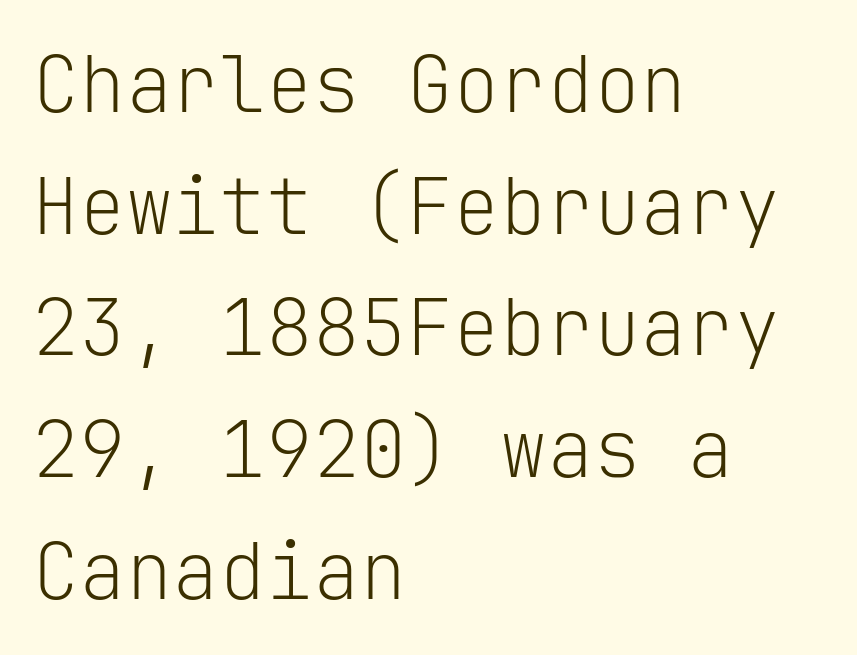
Q: Is the text bold? A: No.
Q: Is the text italic (slanted)? A: No, it is upright.
Q: Is the typeface a serif or a sans-serif typeface? A: Sans-serif.
Q: Is the text underlined? A: No.
Q: How is the paragraph aligned? A: Left-aligned.
Q: Is the spacing between letters normal or unusually wide? A: Normal.
Q: Is the spacing between lines tight, normal or loose? A: Normal.
Q: Width (condensed, normal, or wide)? A: Normal.
Q: Stroke contrast? A: Low.
Q: x-height? A: Medium.
Q: Monospaced? A: Yes.
